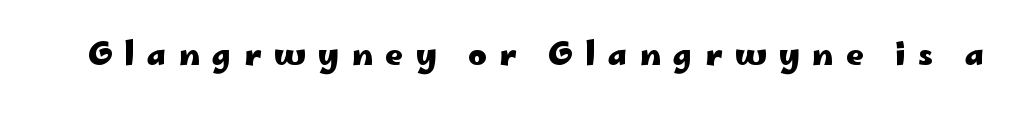
Q: Is the text bold? A: Yes.
Q: Is the text italic (slanted)? A: No, it is upright.
Q: Is the typeface a serif or a sans-serif typeface? A: Sans-serif.
Q: Is the text underlined? A: No.
Q: Is the spacing between letters normal or unusually wide? A: Unusually wide.
Q: Width (condensed, normal, or wide)? A: Wide.
Q: Stroke contrast? A: Low.
Q: x-height? A: Small.
Q: Monospaced? A: No.
